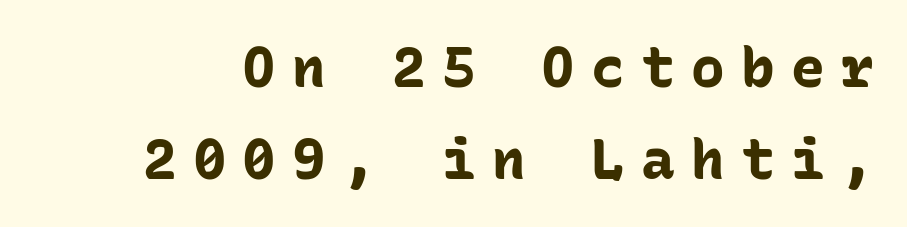
No feet cap the strokes, marking this as sans-serif type. Chunky letters — that's bold for sure. Upright lettering throughout. Whoever set this chose a conventional vertical rhythm. The string is rendered with underlining switched off. Every character here occupies the same horizontal width, giving the sample a typewriter-like rhythm.
